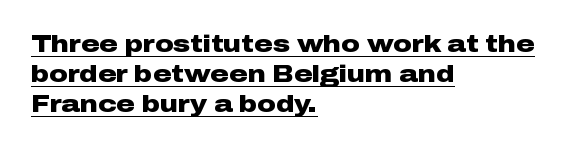
The image shows 23 px bold type, upright; set left-aligned, normal line spacing (1.3x), normal letter spacing, underlined.
